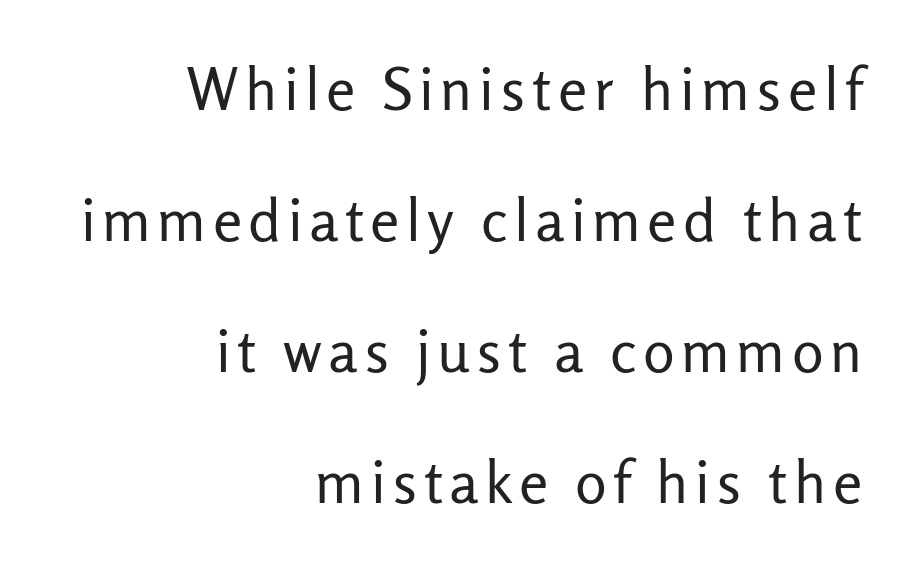
Q: Is the text bold? A: No.
Q: Is the text italic (slanted)? A: No, it is upright.
Q: Is the typeface a serif or a sans-serif typeface? A: Sans-serif.
Q: Is the text underlined? A: No.
Q: How is the paragraph aligned? A: Right-aligned.
Q: Is the spacing between lines tight, normal or loose? A: Loose.
Q: Width (condensed, normal, or wide)? A: Normal.
Q: Stroke contrast? A: Low.
Q: x-height? A: Medium.
Q: Monospaced? A: No.
